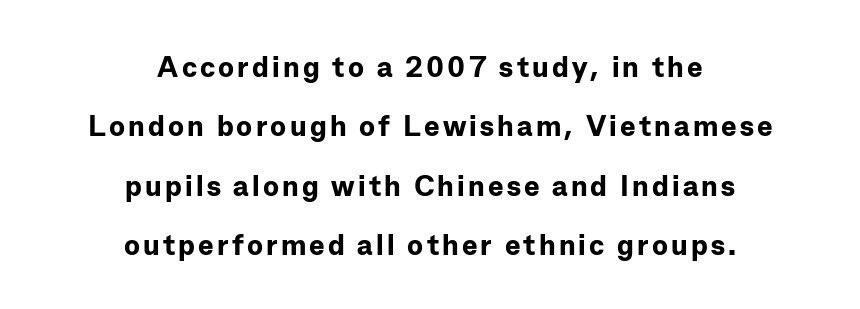
Q: Is the text bold? A: Yes.
Q: Is the text italic (slanted)? A: No, it is upright.
Q: Is the typeface a serif or a sans-serif typeface? A: Sans-serif.
Q: Is the text underlined? A: No.
Q: How is the paragraph aligned? A: Centered.
Q: Is the spacing between lines tight, normal or loose? A: Loose.
Q: Width (condensed, normal, or wide)? A: Normal.
Q: Stroke contrast? A: Low.
Q: x-height? A: Medium.
Q: Monospaced? A: No.
